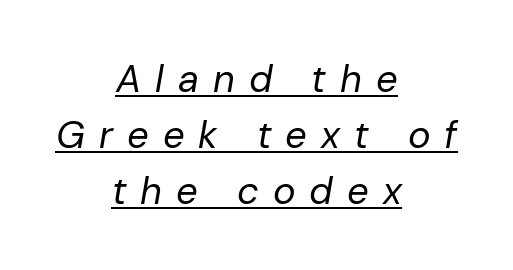
A normal amount of white space separates one row of letters from the next. These lines stack symmetrically, like a column narrowing and widening about its center. Designer's note — italics engaged. Varying glyph widths throughout — classic text-font behaviour. A light-to-regular cut is what we see here. How are the letters spaced? Widely, with obvious added tracking.
